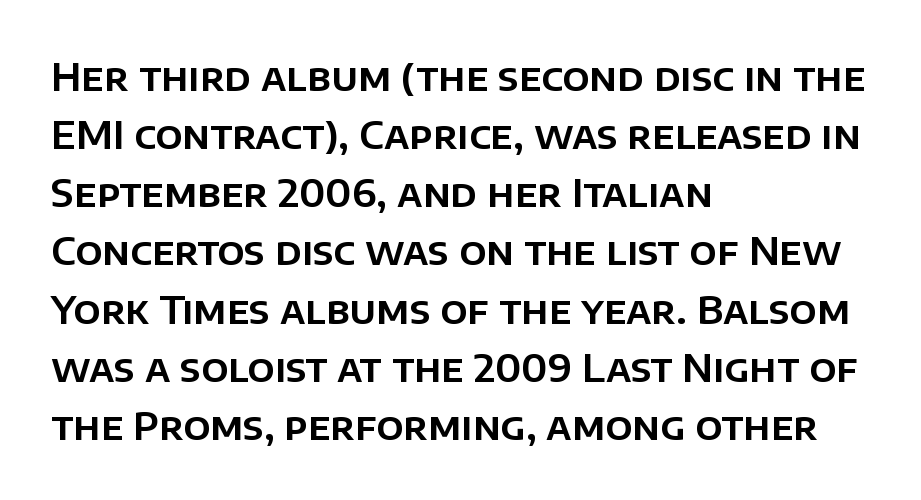
{"serif": "no", "italic": "no", "width": "normal", "stroke_contrast": "low", "x_height": "large", "monospaced": "no", "underline": "no", "align": "left", "line_spacing": "normal", "line_spacing_ratio": 1.53, "letter_spacing": "normal", "letter_spacing_em": 0.0, "glyph_px": 38}
